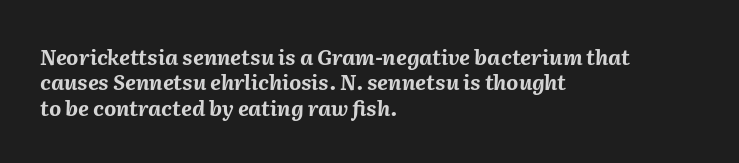
Q: Is the text bold? A: Yes.
Q: Is the text italic (slanted)? A: Yes, it leans right by about 2 degrees.
Q: Is the text underlined? A: No.
Q: How is the paragraph aligned? A: Left-aligned.
Q: Is the spacing between letters normal or unusually wide? A: Normal.
